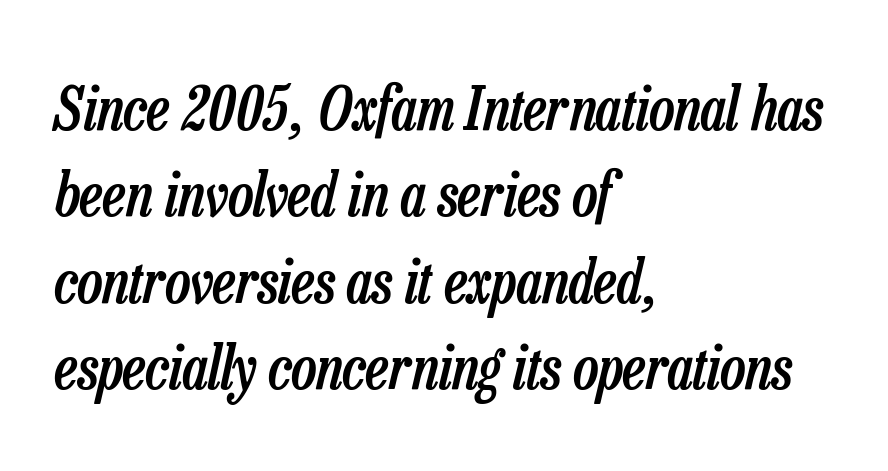
The image shows 60 px semibold, condensed type, italic (leaning right); set left-aligned, normal line spacing (1.44x), normal letter spacing, not underlined; low stroke contrast and a medium x-height.
